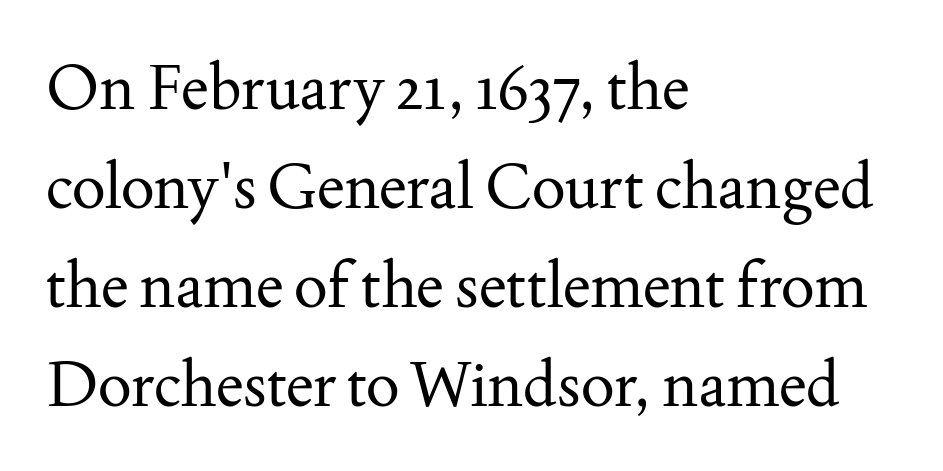
The image shows 63 px regular-weight serif type, upright; set left-aligned, normal line spacing (1.57x), normal letter spacing, not underlined; medium stroke contrast and a small x-height.
